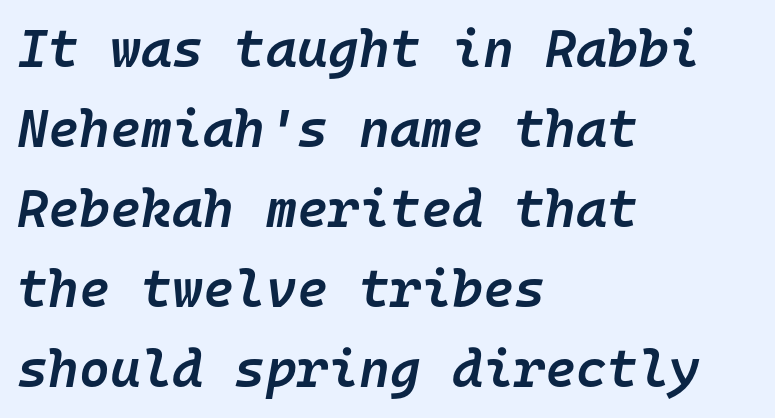
The image shows 53 px semibold type, italic (leaning right), monospaced; set left-aligned, normal line spacing (1.51x), normal letter spacing, not underlined; low stroke contrast and a medium x-height.
